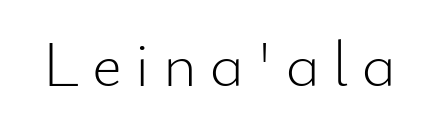
The image shows 65 px light sans-serif type, upright; set not underlined; low stroke contrast and a small x-height.
